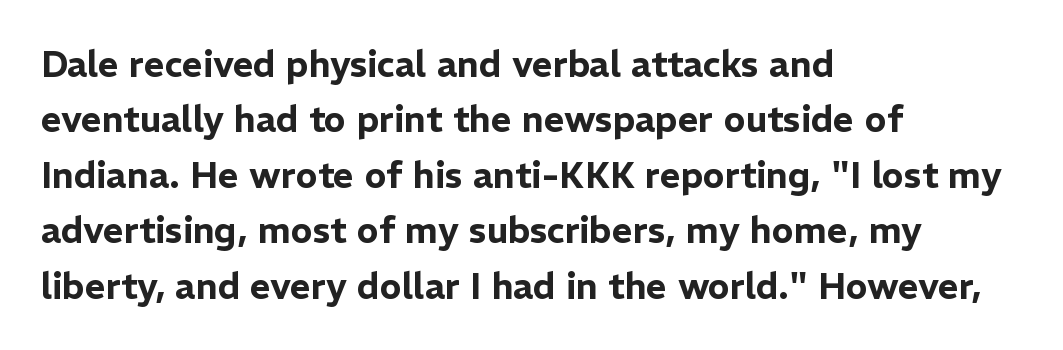
Q: Is the text italic (slanted)? A: No, it is upright.
Q: Is the typeface a serif or a sans-serif typeface? A: Sans-serif.
Q: Is the text underlined? A: No.
Q: How is the paragraph aligned? A: Left-aligned.
Q: Is the spacing between letters normal or unusually wide? A: Normal.
Q: Is the spacing between lines tight, normal or loose? A: Normal.
Q: Width (condensed, normal, or wide)? A: Normal.
Q: Stroke contrast? A: Low.
Q: x-height? A: Medium.
Q: Monospaced? A: No.
